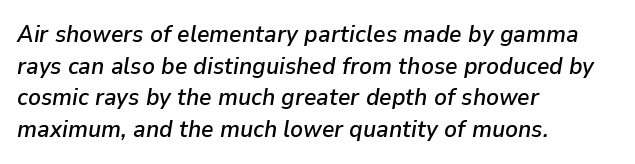
Q: Is the text italic (slanted)? A: Yes, it leans right by about 9 degrees.
Q: Is the text underlined? A: No.
Q: How is the paragraph aligned? A: Left-aligned.
Q: Is the spacing between letters normal or unusually wide? A: Normal.
Q: Is the spacing between lines tight, normal or loose? A: Normal.
